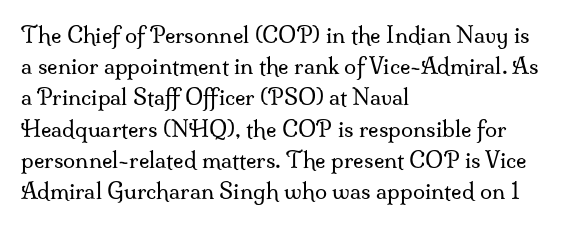
Q: Is the text bold? A: No.
Q: Is the text italic (slanted)? A: No, it is upright.
Q: Is the text underlined? A: No.
Q: How is the paragraph aligned? A: Left-aligned.
Q: Is the spacing between letters normal or unusually wide? A: Normal.
Q: Is the spacing between lines tight, normal or loose? A: Normal.
